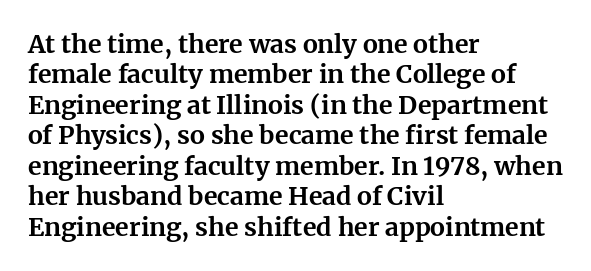
{"italic": "no", "bold": "yes", "underline": "no", "align": "left", "line_spacing_ratio": 1.22, "letter_spacing": "normal", "letter_spacing_em": 0.0, "glyph_px": 25}
